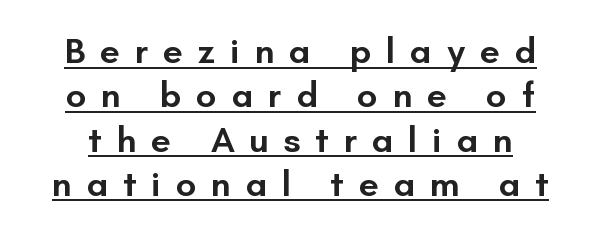
Typesetter's note: demi weight, one step under bold. Does a line run under the words? Yes, clearly. Each word looks stretched out because of the extra space between its letters. Spacing verdict: proportional, widths tailored to each character.
